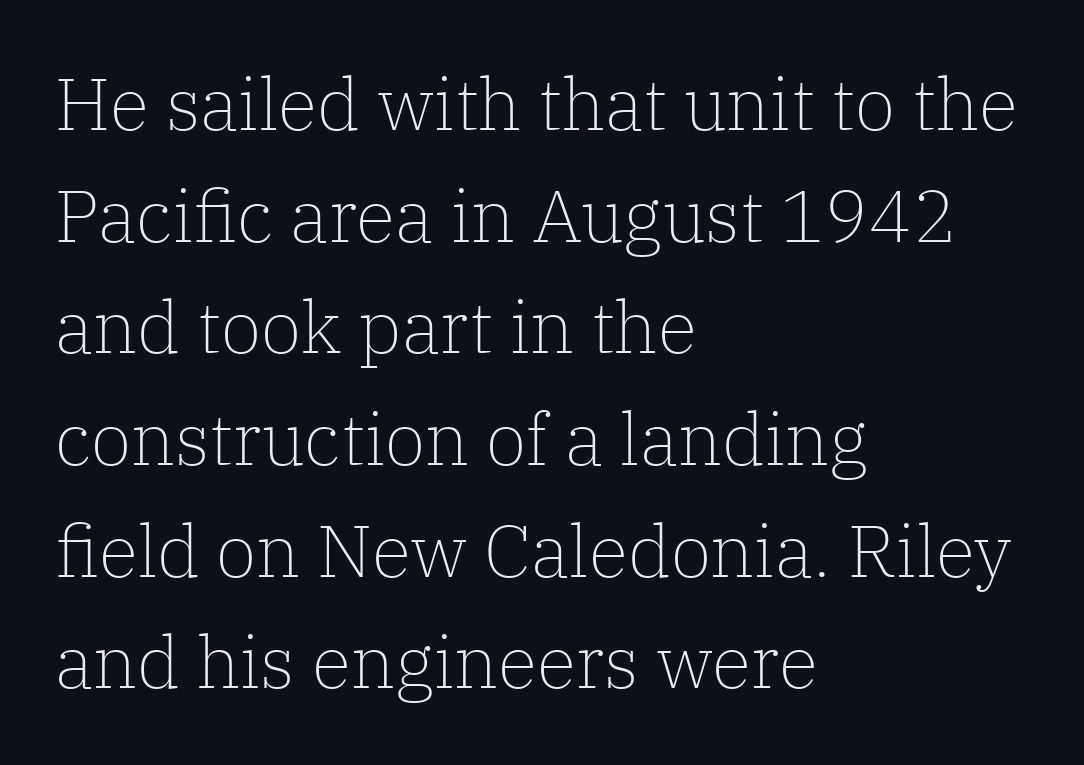
The image shows 73 px light serif type, upright; set left-aligned, normal line spacing (1.53x), normal letter spacing, not underlined; low stroke contrast and a medium x-height.
